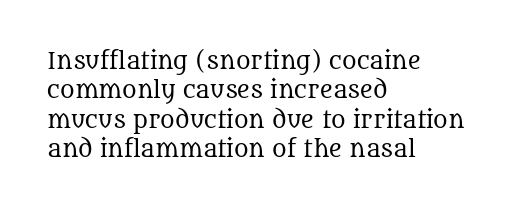
Q: Is the text bold? A: No.
Q: Is the text italic (slanted)? A: No, it is upright.
Q: Is the text underlined? A: No.
Q: How is the paragraph aligned? A: Left-aligned.
Q: Is the spacing between letters normal or unusually wide? A: Normal.
Q: Is the spacing between lines tight, normal or loose? A: Normal.
